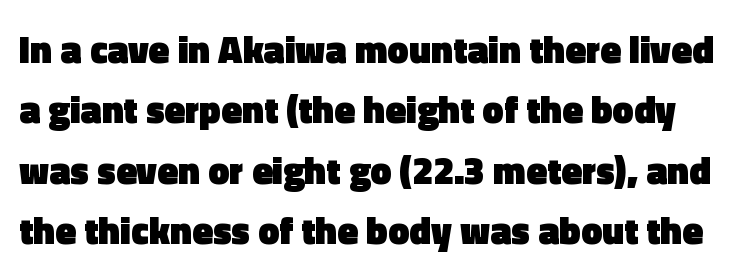
{"serif": "no", "italic": "no", "bold": "yes", "weight": "heavy", "width": "normal", "x_height": "medium", "monospaced": "no", "underline": "no", "line_spacing": "normal", "line_spacing_ratio": 1.59, "letter_spacing": "normal", "letter_spacing_em": 0.0, "glyph_px": 38}
